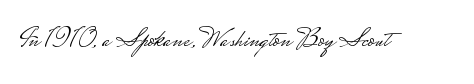
Q: Is the text bold? A: No.
Q: Is the text italic (slanted)? A: Yes.
Q: Is the typeface a serif or a sans-serif typeface? A: Sans-serif.
Q: Is the text underlined? A: No.
Q: Is the spacing between letters normal or unusually wide? A: Normal.
Q: Width (condensed, normal, or wide)? A: Wide.
Q: Stroke contrast? A: Low.
Q: Monospaced? A: No.
